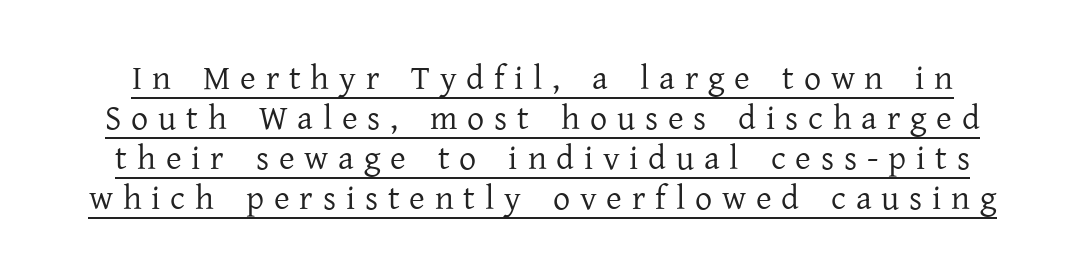
The image shows 34 px regular-weight serif type, upright; set line spacing 1.18x, unusually wide letter spacing (+0.29 em), underlined; low stroke contrast and a medium x-height.
